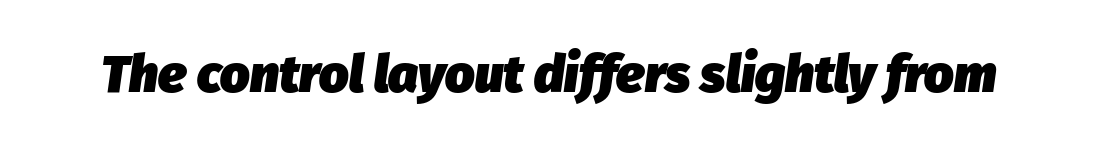
{"italic": "yes", "lean": "right", "slant_degrees": 8, "bold": "yes", "weight": "heavy", "width": "normal", "stroke_contrast": "low", "x_height": "medium", "monospaced": "no", "underline": "no", "letter_spacing": "normal", "letter_spacing_em": 0.0, "glyph_px": 52}
